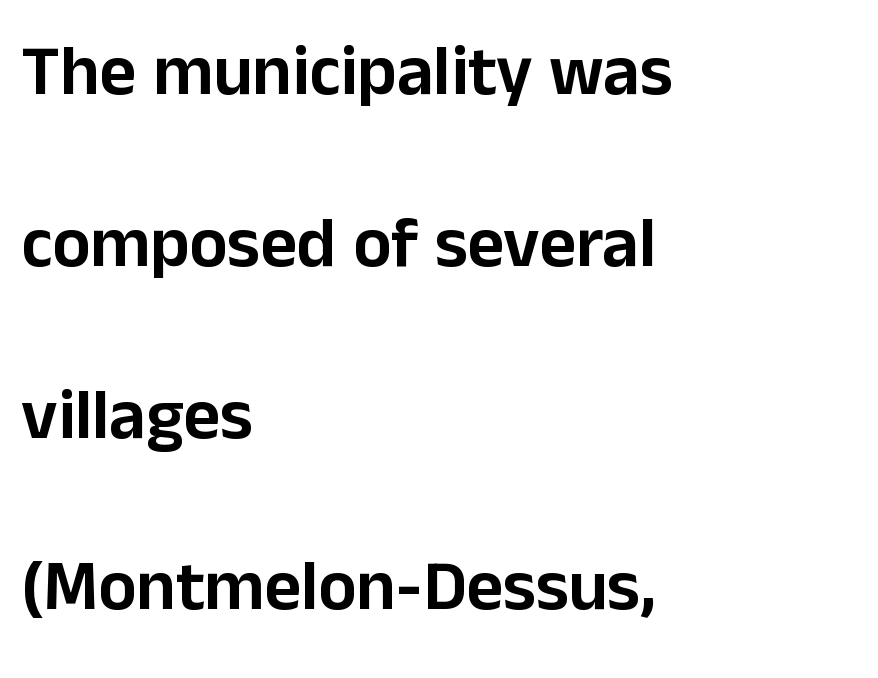
Check under the words: just untouched page. Upright lettering throughout. In terms of letterspacing, this is plain default setting. A typesetter would call this proportional, since set widths differ per character. Grotesque or geometric, the face here clearly has no serifs. This block would shrink considerably if given ordinary leading; it's expanded now.
